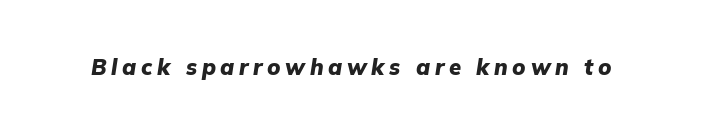
The image shows 22 px bold type, italic (leaning right); set unusually wide letter spacing (+0.21 em), not underlined.
